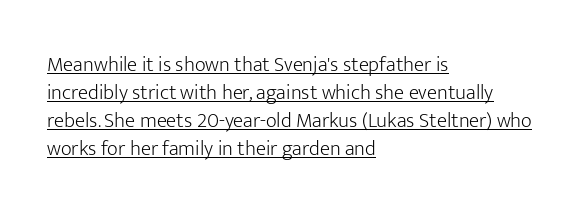
Q: Is the text bold? A: No.
Q: Is the text italic (slanted)? A: No, it is upright.
Q: Is the text underlined? A: Yes.
Q: How is the paragraph aligned? A: Left-aligned.
Q: Is the spacing between letters normal or unusually wide? A: Normal.
Q: Is the spacing between lines tight, normal or loose? A: Normal.
